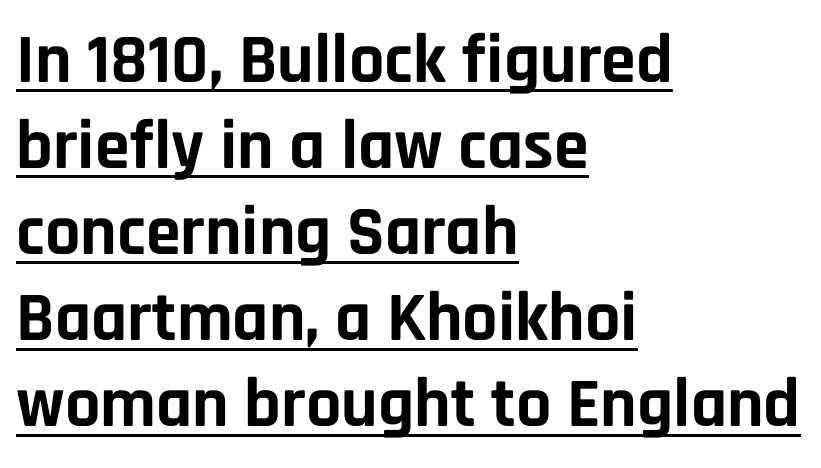
{"serif": "no", "italic": "no", "bold": "yes", "weight": "bold", "width": "normal", "stroke_contrast": "low", "x_height": "large", "monospaced": "no", "underline": "yes", "align": "left", "line_spacing_ratio": 1.23, "letter_spacing": "normal", "letter_spacing_em": 0.0, "glyph_px": 70}
